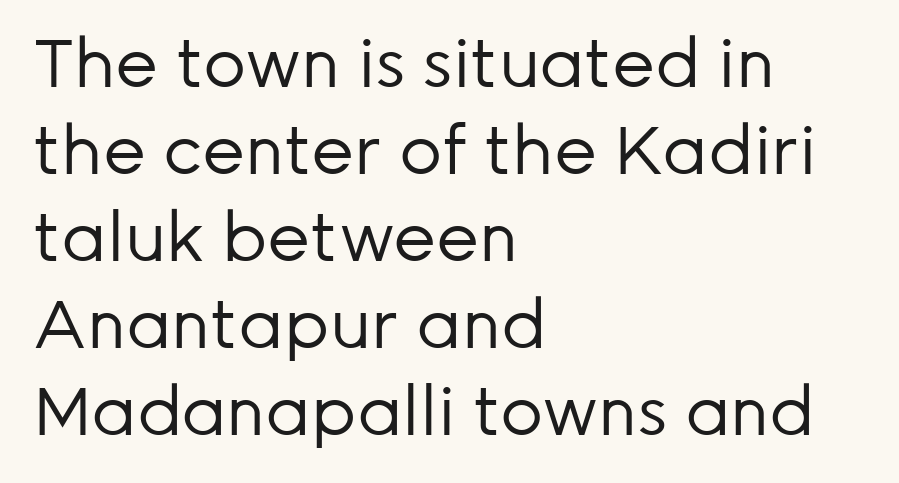
The image shows 67 px regular-weight sans-serif type, upright; set left-aligned, normal line spacing (1.3x), normal letter spacing, not underlined; low stroke contrast and a medium x-height.
